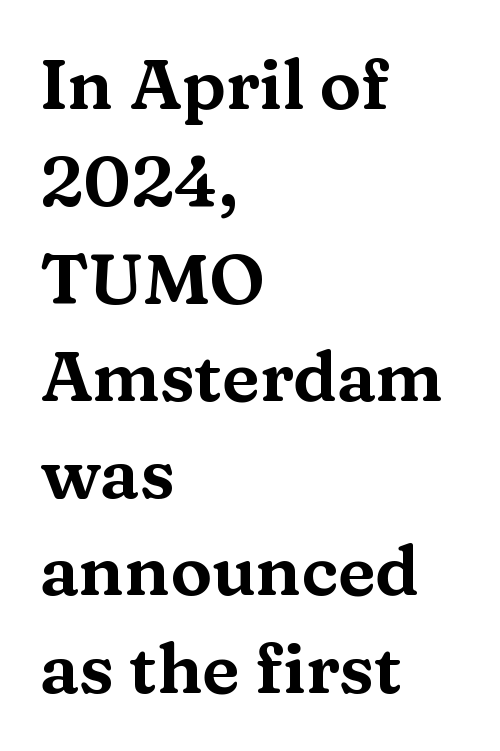
Whoever set this chose a conventional vertical rhythm. The baseline area is clear. The letters carry serifs — small finishing strokes at the ends of their stems. This is roman type, the default non-slanted kind. Caption: standard tracking, unaltered.
